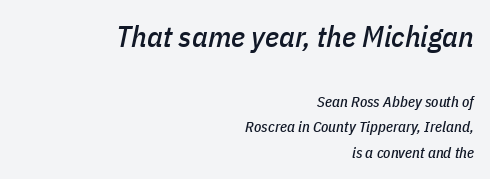
{"italic": "yes", "lean": "right", "slant_degrees": 11, "width": "condensed", "stroke_contrast": "low", "x_height": "medium", "monospaced": "no", "underline": "no", "align": "right", "line_spacing": "normal", "line_spacing_ratio": 1.7, "letter_spacing": "normal", "letter_spacing_em": 0.0, "larger_block": "first", "size_ratio": 2.0, "glyph_px": 30}
